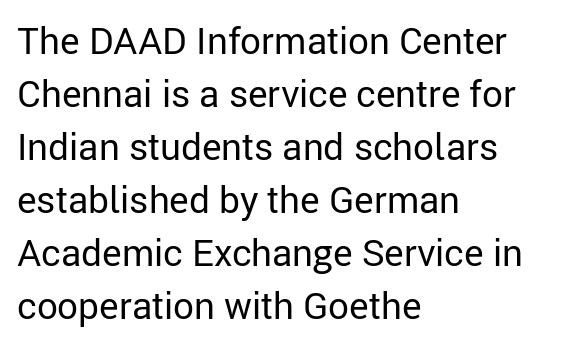
Q: Is the text bold? A: No.
Q: Is the text italic (slanted)? A: No, it is upright.
Q: Is the typeface a serif or a sans-serif typeface? A: Sans-serif.
Q: Is the text underlined? A: No.
Q: How is the paragraph aligned? A: Left-aligned.
Q: Is the spacing between letters normal or unusually wide? A: Normal.
Q: Is the spacing between lines tight, normal or loose? A: Normal.
Q: Width (condensed, normal, or wide)? A: Normal.
Q: Stroke contrast? A: Low.
Q: x-height? A: Medium.
Q: Monospaced? A: No.
